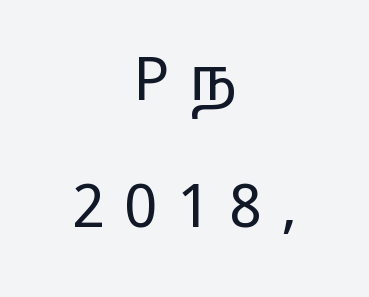
Q: Is the text bold? A: No.
Q: Is the text italic (slanted)? A: No, it is upright.
Q: Is the typeface a serif or a sans-serif typeface? A: Sans-serif.
Q: Is the text underlined? A: No.
Q: How is the paragraph aligned? A: Centered.
Q: Is the spacing between letters normal or unusually wide? A: Unusually wide.
Q: Is the spacing between lines tight, normal or loose? A: Loose.
Q: Width (condensed, normal, or wide)? A: Wide.
Q: Stroke contrast? A: Low.
Q: x-height? A: Medium.
Q: Monospaced? A: No.
